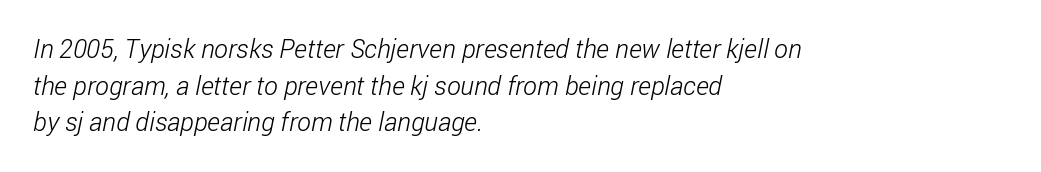
Interline gaps are of average width in this sample. The face looks like a standard text weight, possibly lighter. The line texture is even and compact thanks to regular tracking. Just letters on the line, the space beneath them empty. This sample is left-justified, so line endings fall wherever the words run out.
